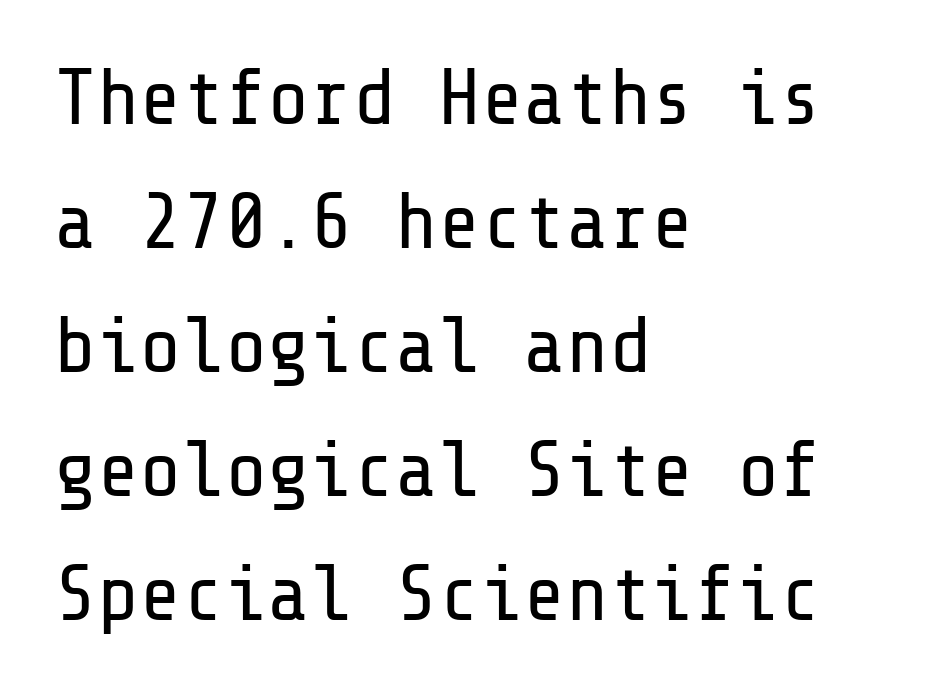
{"serif": "no", "italic": "no", "bold": "no", "weight": "regular", "width": "normal", "stroke_contrast": "low", "x_height": "medium", "underline": "no", "align": "left", "line_spacing": "normal", "line_spacing_ratio": 1.57, "letter_spacing": "normal", "letter_spacing_em": 0.0, "glyph_px": 79}
